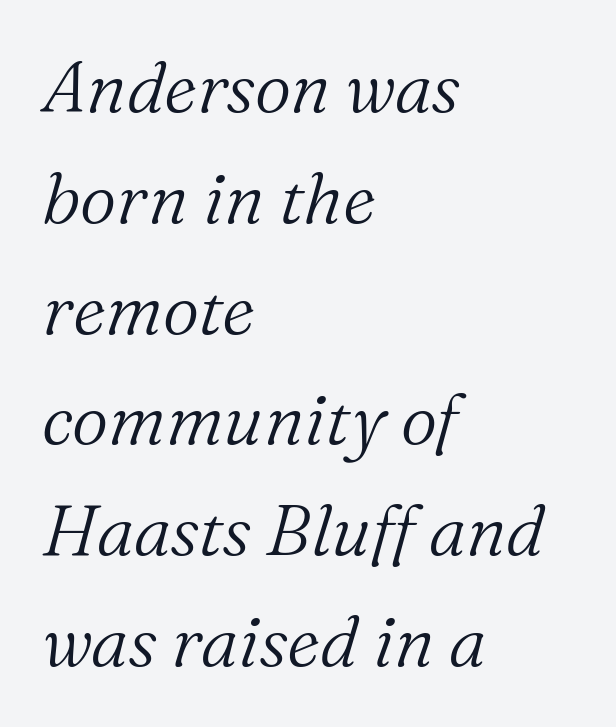
The image shows 71 px light serif type, italic (leaning right); set left-aligned, normal line spacing (1.56x), normal letter spacing, not underlined; medium stroke contrast and a medium x-height.
